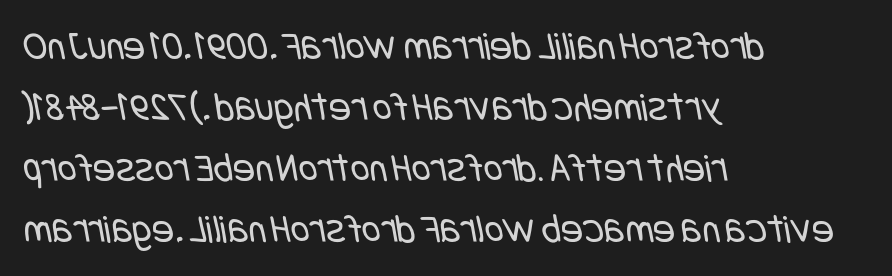
{"serif": "no", "bold": "no", "weight": "regular", "width": "condensed", "stroke_contrast": "low", "x_height": "large", "underline": "no", "align": "left", "line_spacing": "normal", "line_spacing_ratio": 1.49, "letter_spacing": "normal", "letter_spacing_em": 0.0, "glyph_px": 41}
